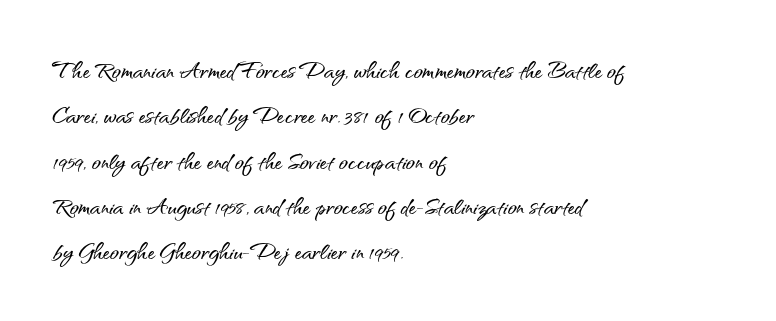
Classification — sans serif. Note the varied advance widths — an 'i' is clearly narrower than an 'm'. Is the block centered? No — it sits flush against the left margin. The type is set solid horizontally, with unmodified tracking.
